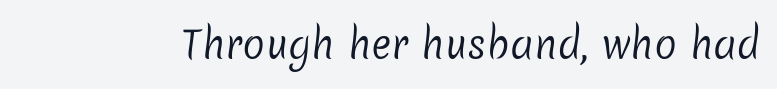
The image shows 38 px regular-weight sans-serif type; set normal letter spacing, not underlined; low stroke contrast and a medium x-height.
